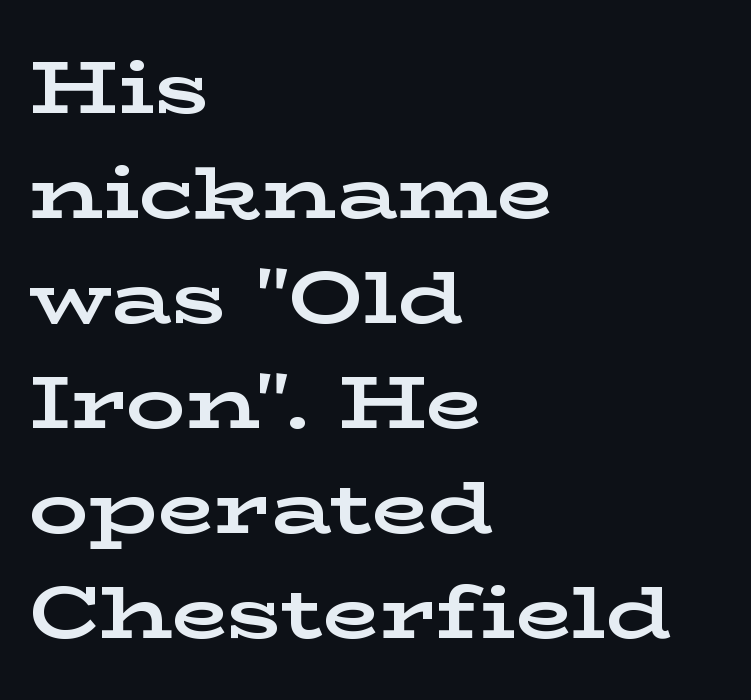
The image shows 74 px bold, wide serif type, upright; set left-aligned, normal line spacing (1.42x), normal letter spacing, not underlined; low stroke contrast and a medium x-height.
